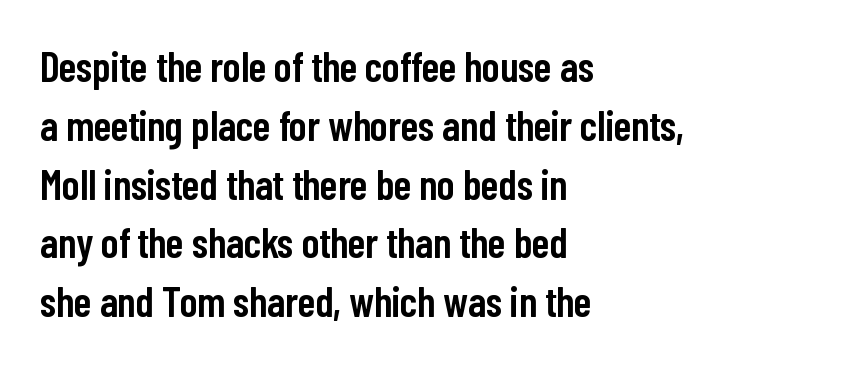
{"serif": "no", "italic": "no", "bold": "semi", "weight": "semibold", "width": "condensed", "stroke_contrast": "low", "x_height": "medium", "monospaced": "no", "underline": "no", "align": "left", "line_spacing": "normal", "line_spacing_ratio": 1.4, "letter_spacing": "normal", "letter_spacing_em": 0.0, "glyph_px": 42}
